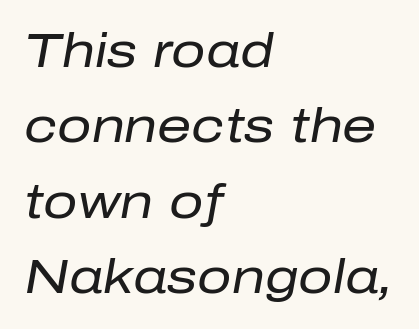
Line spacing here is normal. The face looks like a standard text weight, possibly lighter. Underlining? Definitely not there. Each line starts at the same left margin while the right side varies. Spacing verdict: proportional, widths tailored to each character. The rendering keeps characters at their native spacing.
